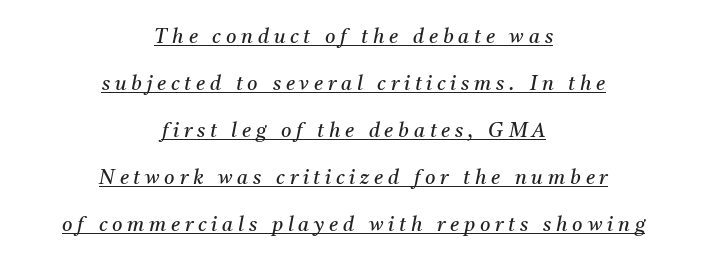
The image shows 20 px text type, italic (leaning right); set centered, loose line spacing (2.35x), unusually wide letter spacing (+0.24 em), underlined.
